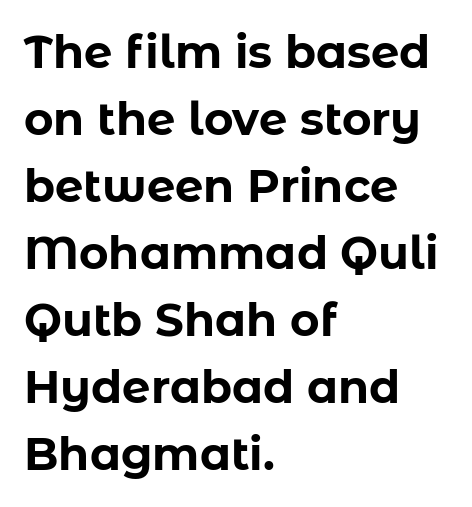
The image shows 45 px bold sans-serif type, upright; set left-aligned, normal line spacing (1.49x), normal letter spacing, not underlined; low stroke contrast and a medium x-height.
